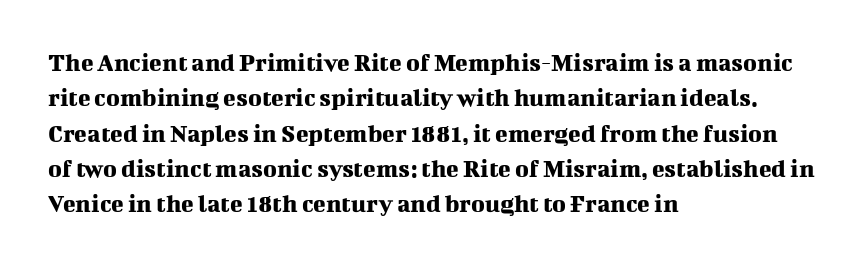
{"italic": "no", "underline": "no", "align": "left", "line_spacing": "normal", "line_spacing_ratio": 1.36, "letter_spacing": "normal", "letter_spacing_em": 0.0, "glyph_px": 26}
